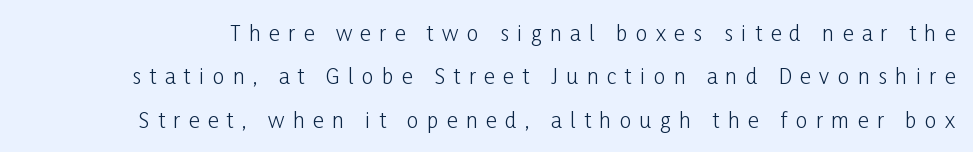
On a weight scale, this lands at 450 or below. The rendering inserts visible extra space after every character. Quick note: not italic, upright. The leading is generous, giving the passage an open texture. Words float on clear page, feet unadorned.
